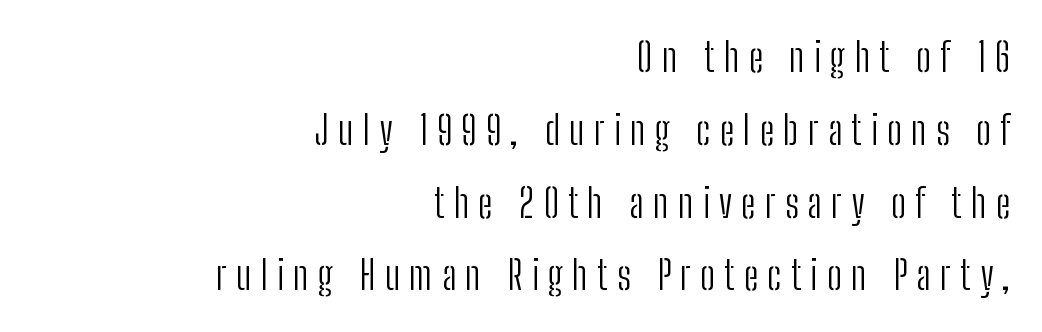
{"serif": "no", "italic": "no", "bold": "no", "weight": "light", "width": "condensed", "stroke_contrast": "low", "x_height": "medium", "monospaced": "no", "underline": "no", "align": "right", "line_spacing_ratio": 1.82, "letter_spacing": "wide", "letter_spacing_em": 0.23, "glyph_px": 40}
